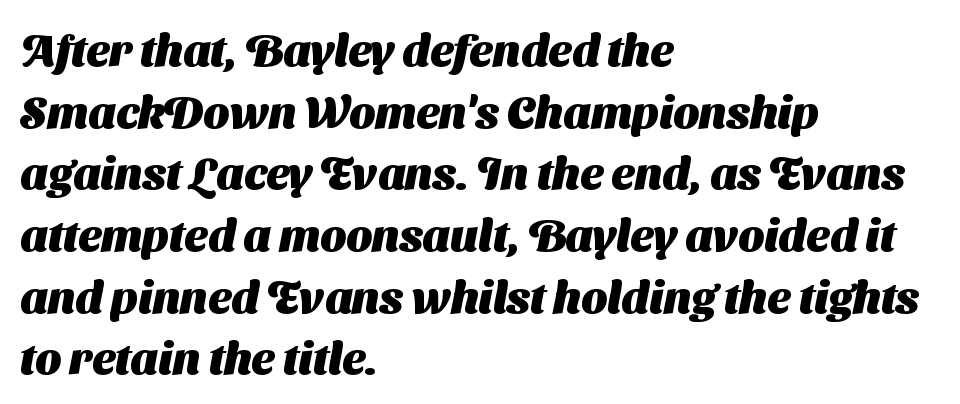
The image shows 45 px heavy sans-serif type; set left-aligned, normal line spacing (1.37x), normal letter spacing, not underlined; medium stroke contrast and a medium x-height.
